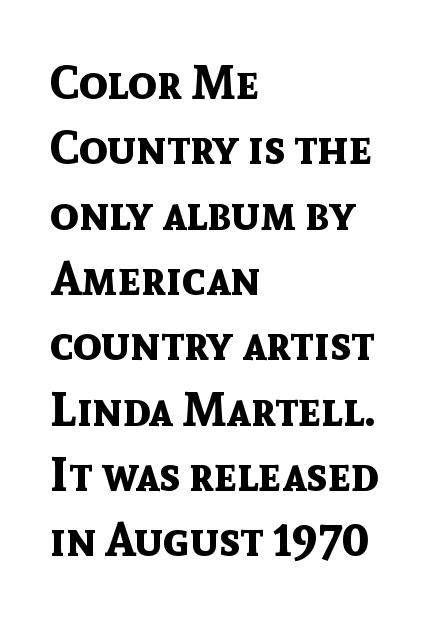
{"serif": "no", "italic": "no", "bold": "yes", "weight": "bold", "width": "normal", "x_height": "medium", "monospaced": "no", "underline": "no", "align": "left", "line_spacing": "normal", "line_spacing_ratio": 1.39, "letter_spacing": "normal", "letter_spacing_em": 0.0, "glyph_px": 47}
